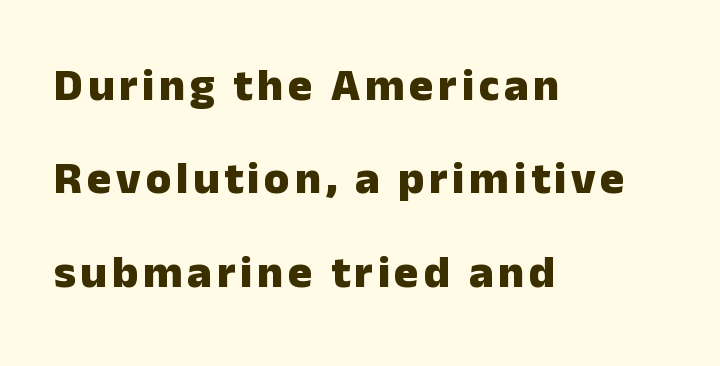
Q: Is the text bold? A: Yes.
Q: Is the text italic (slanted)? A: No, it is upright.
Q: Is the typeface a serif or a sans-serif typeface? A: Sans-serif.
Q: Is the text underlined? A: No.
Q: How is the paragraph aligned? A: Left-aligned.
Q: Is the spacing between lines tight, normal or loose? A: Loose.
Q: Width (condensed, normal, or wide)? A: Normal.
Q: Stroke contrast? A: Low.
Q: x-height? A: Medium.
Q: Monospaced? A: No.
